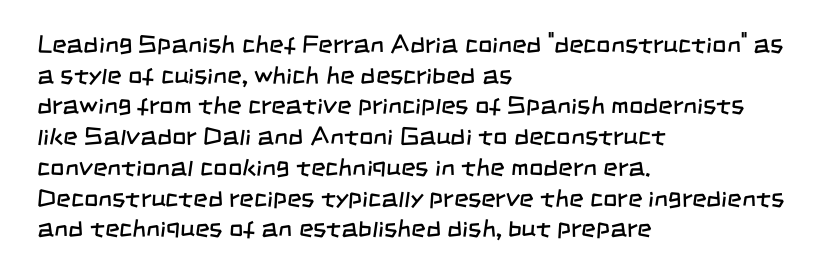
{"bold": "no", "underline": "no", "align": "left", "line_spacing_ratio": 1.23, "letter_spacing": "normal", "letter_spacing_em": 0.0, "glyph_px": 25}
